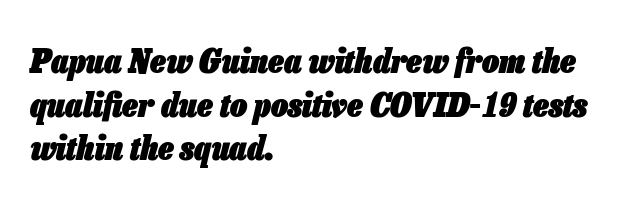
Descender tails drop into unmarked territory. These lines stack with their left ends in a neat column. Heavy, bold letterforms. Looks like regular typesetting: each glyph gets only the width it needs.
